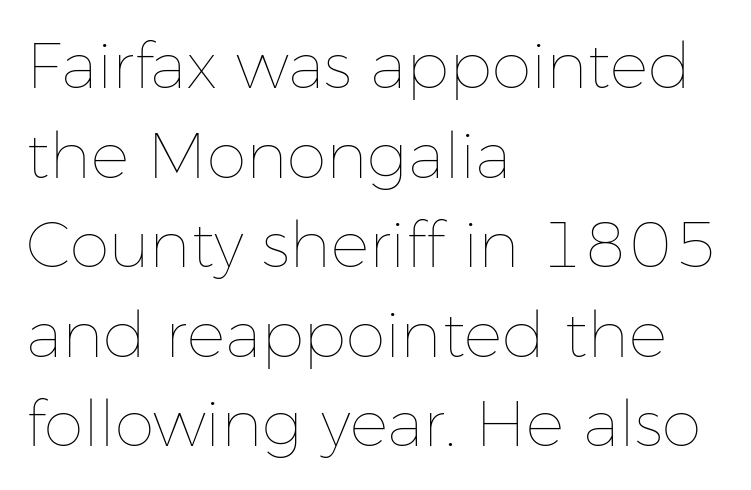
The image shows 64 px thin type, upright; set left-aligned, normal line spacing (1.4x), normal letter spacing, not underlined; low stroke contrast and a medium x-height.
